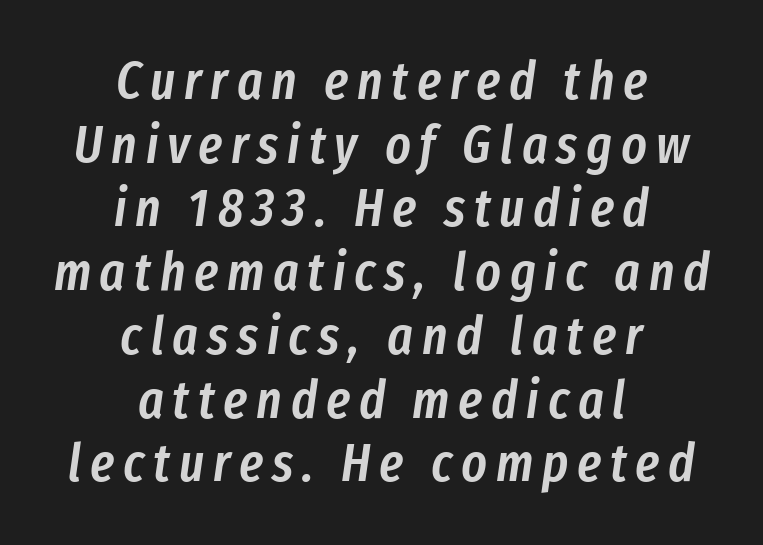
The image shows 54 px semibold, condensed type, italic (leaning right); set centered, line spacing 1.18x, not underlined; low stroke contrast and a medium x-height.
